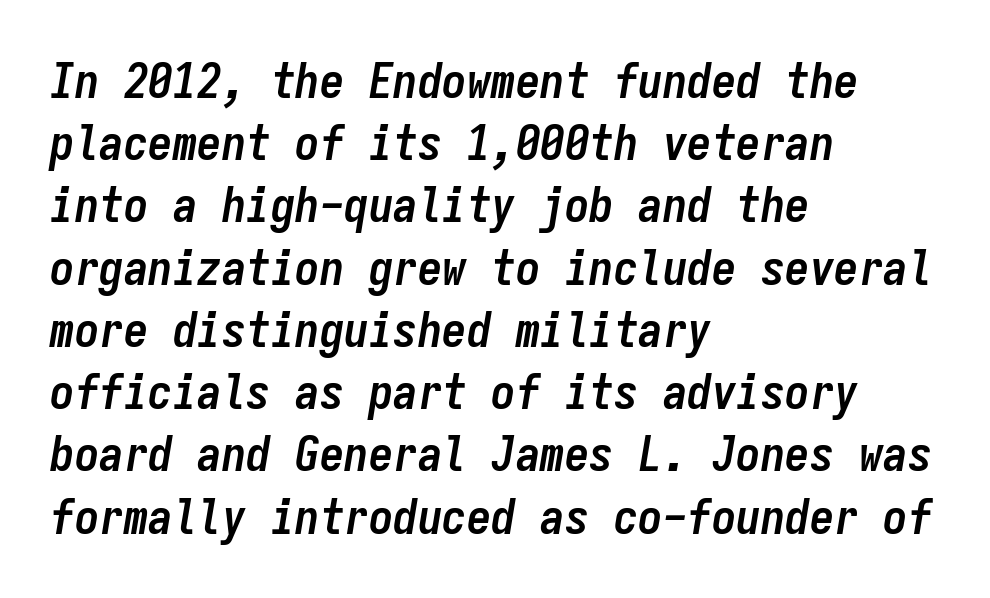
Spacing verdict: monospaced, one width for all characters. Every row of glyphs begins at an identical x-position on the left. The face used here has a pronounced slope to its letters. Glance below the letters and you will spot only blank space. No extra tracking has been applied to these lines. The passage shown is emphatically bold.
